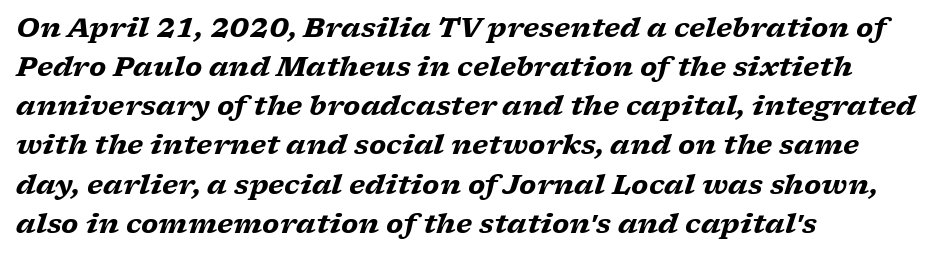
The image shows 27 px bold type, italic (leaning right); set left-aligned, normal line spacing (1.45x), normal letter spacing, not underlined.
